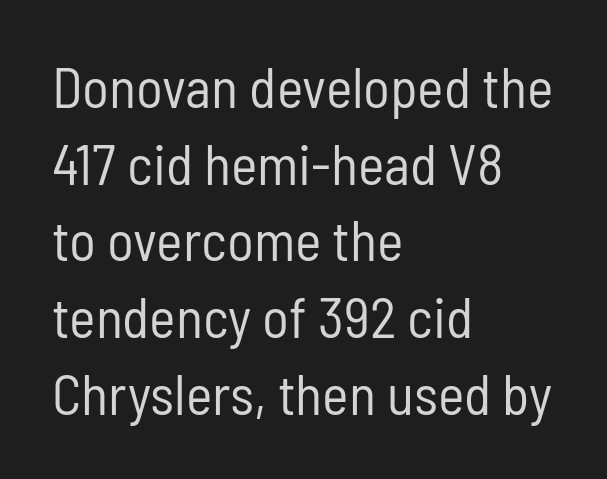
Q: Is the text bold? A: No.
Q: Is the text italic (slanted)? A: No, it is upright.
Q: Is the typeface a serif or a sans-serif typeface? A: Sans-serif.
Q: Is the text underlined? A: No.
Q: How is the paragraph aligned? A: Left-aligned.
Q: Is the spacing between letters normal or unusually wide? A: Normal.
Q: Is the spacing between lines tight, normal or loose? A: Normal.
Q: Width (condensed, normal, or wide)? A: Condensed.
Q: Stroke contrast? A: Low.
Q: x-height? A: Medium.
Q: Monospaced? A: No.
